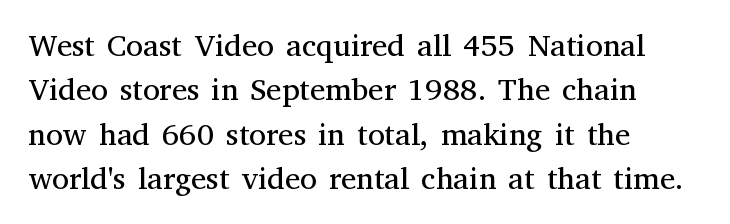
{"serif": "yes", "italic": "no", "bold": "no", "weight": "regular", "width": "normal", "stroke_contrast": "medium", "x_height": "medium", "monospaced": "no", "underline": "no", "align": "left", "line_spacing": "normal", "line_spacing_ratio": 1.43, "letter_spacing": "normal", "letter_spacing_em": 0.0, "glyph_px": 31}
